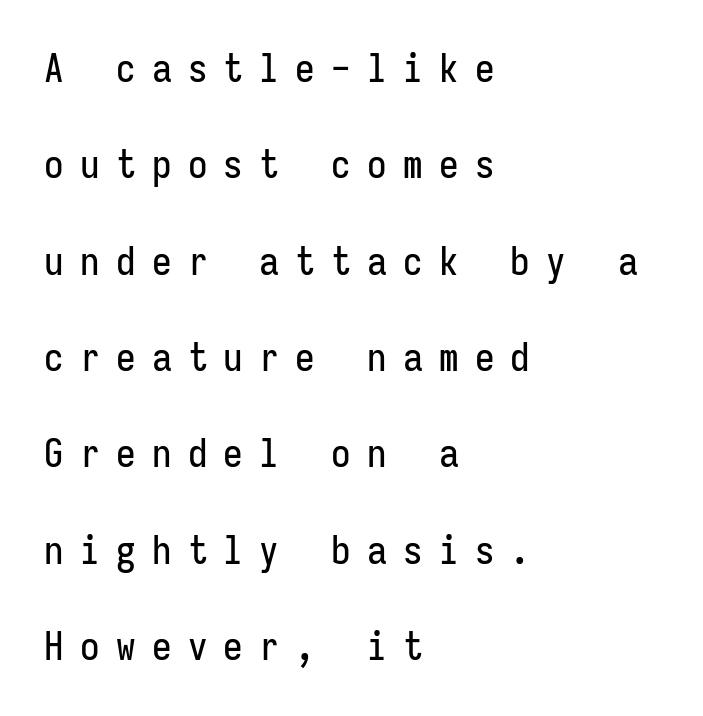
{"serif": "no", "italic": "no", "width": "condensed", "stroke_contrast": "low", "x_height": "medium", "monospaced": "yes", "underline": "no", "align": "left", "line_spacing": "loose", "line_spacing_ratio": 2.47, "letter_spacing": "wide", "letter_spacing_em": 0.42, "glyph_px": 39}
